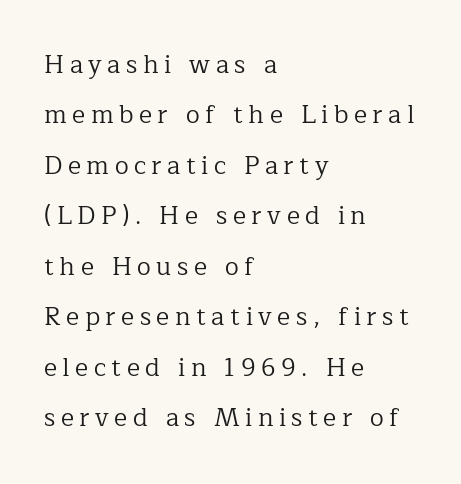
Q: Is the text bold? A: No.
Q: Is the text italic (slanted)? A: No, it is upright.
Q: Is the text underlined? A: No.
Q: How is the paragraph aligned? A: Left-aligned.
Q: Is the spacing between letters normal or unusually wide? A: Unusually wide.
Q: Is the spacing between lines tight, normal or loose? A: Loose.
